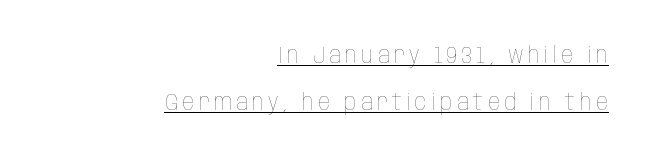
The image shows 24 px text type, upright; set right-aligned, loose line spacing (1.96x), underlined.
